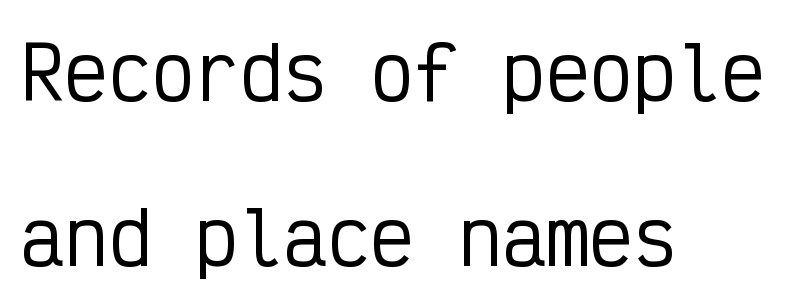
The image shows 73 px condensed sans-serif type, upright, monospaced; set left-aligned, loose line spacing (2.26x), normal letter spacing, not underlined; low stroke contrast and a medium x-height.
